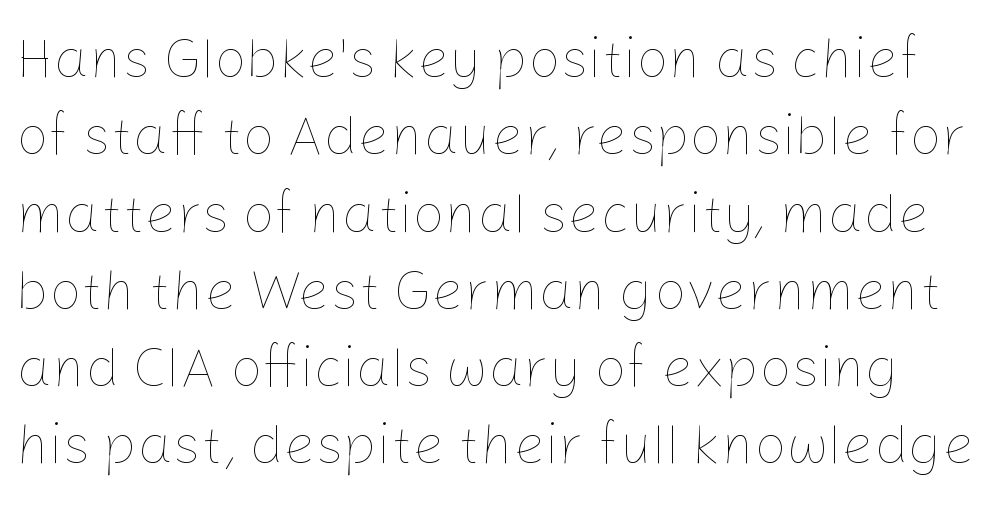
Q: Is the text bold? A: No.
Q: Is the text italic (slanted)? A: No, it is upright.
Q: Is the text underlined? A: No.
Q: Is the spacing between letters normal or unusually wide? A: Normal.
Q: Is the spacing between lines tight, normal or loose? A: Normal.
Q: Width (condensed, normal, or wide)? A: Normal.
Q: Stroke contrast? A: Low.
Q: x-height? A: Medium.
Q: Monospaced? A: No.
